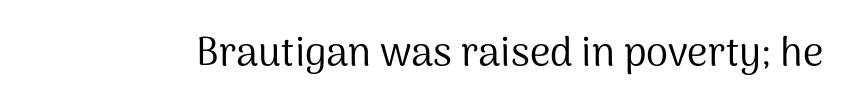
The image shows 40 px regular-weight sans-serif type, upright; set normal letter spacing, not underlined; medium stroke contrast and a medium x-height.
